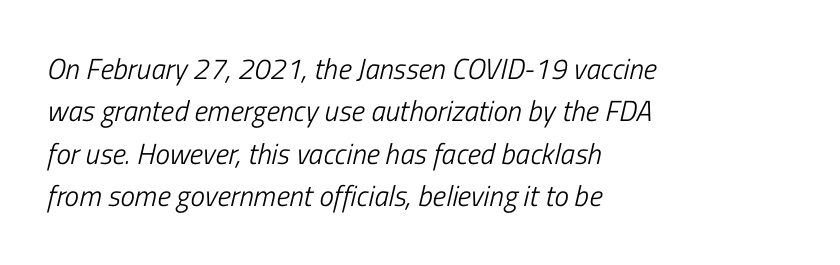
{"italic": "yes", "lean": "right", "slant_degrees": 13, "bold": "no", "weight": "light", "width": "condensed", "stroke_contrast": "low", "x_height": "medium", "monospaced": "no", "underline": "no", "align": "left", "line_spacing": "normal", "line_spacing_ratio": 1.46, "letter_spacing": "normal", "letter_spacing_em": 0.0, "glyph_px": 29}
